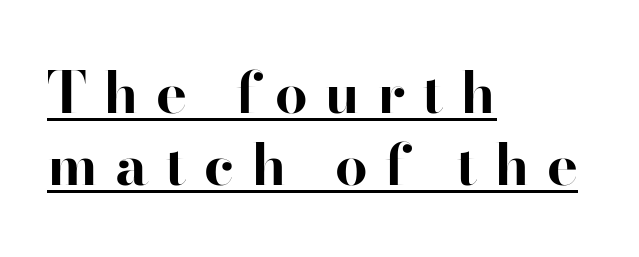
Q: Is the text bold? A: Yes.
Q: Is the text italic (slanted)? A: No, it is upright.
Q: Is the typeface a serif or a sans-serif typeface? A: Sans-serif.
Q: Is the text underlined? A: Yes.
Q: How is the paragraph aligned? A: Left-aligned.
Q: Is the spacing between letters normal or unusually wide? A: Unusually wide.
Q: Is the spacing between lines tight, normal or loose? A: Normal.
Q: Width (condensed, normal, or wide)? A: Normal.
Q: Stroke contrast? A: High.
Q: x-height? A: Small.
Q: Monospaced? A: No.
